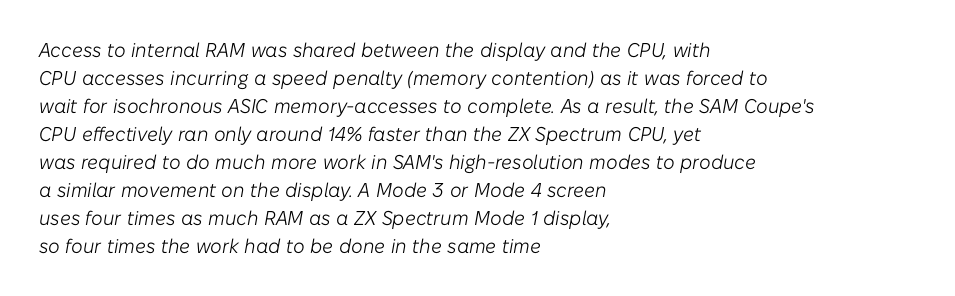
Observe the lean: these are italic letterforms. Ink coverage per letter is moderate at most. The letters sit at their default tracking, neither squeezed nor spread. This rendering uses left alignment, leaving the right contour irregular. Unmarked baselines from the first word to the last. Regular leading.
